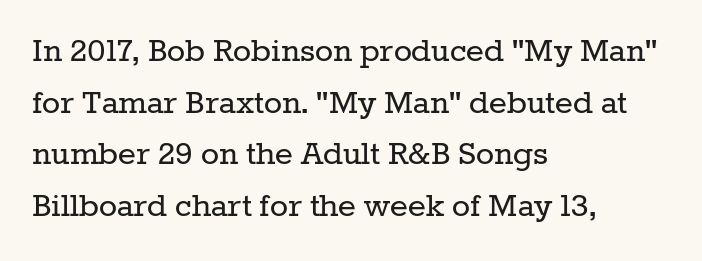
Only glyphs here, with clear space below each row. Honestly, the letter spacing is just normal — you wouldn't notice it. Look at the bottom of the vertical strokes: they flare into serifs here. You can tell it's not italic because the verticals are truly vertical.
